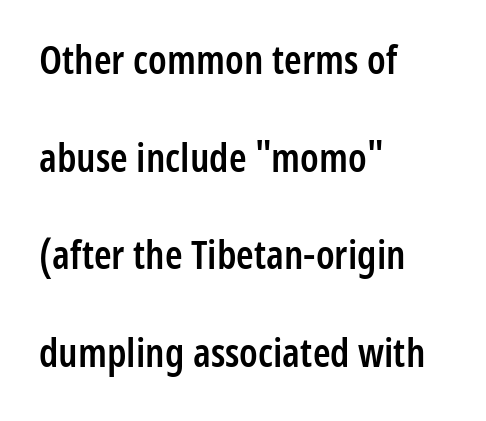
Q: Is the text bold? A: Semi-bold.
Q: Is the text italic (slanted)? A: No, it is upright.
Q: Is the typeface a serif or a sans-serif typeface? A: Sans-serif.
Q: Is the text underlined? A: No.
Q: How is the paragraph aligned? A: Left-aligned.
Q: Is the spacing between letters normal or unusually wide? A: Normal.
Q: Is the spacing between lines tight, normal or loose? A: Loose.
Q: Width (condensed, normal, or wide)? A: Condensed.
Q: Stroke contrast? A: Low.
Q: x-height? A: Medium.
Q: Monospaced? A: No.
